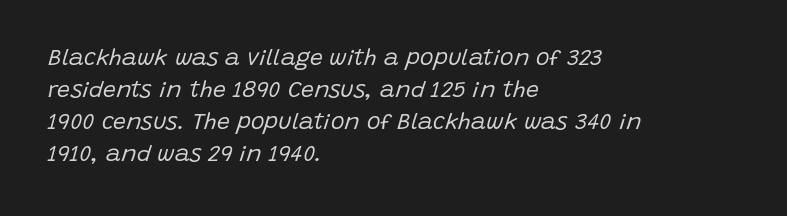
Q: Is the text bold? A: No.
Q: Is the text italic (slanted)? A: Yes, it leans right by about 15 degrees.
Q: Is the text underlined? A: No.
Q: How is the paragraph aligned? A: Left-aligned.
Q: Is the spacing between letters normal or unusually wide? A: Normal.
Q: Is the spacing between lines tight, normal or loose? A: Normal.
